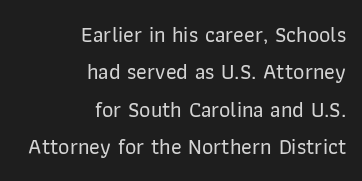
{"italic": "no", "underline": "no", "align": "right", "line_spacing": "normal", "line_spacing_ratio": 1.7, "letter_spacing": "normal", "letter_spacing_em": 0.0, "glyph_px": 22}
